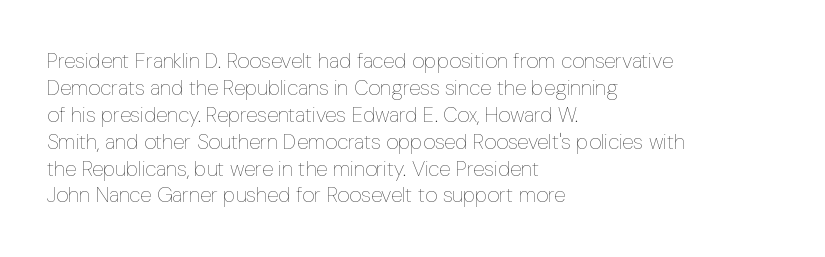
The image shows 21 px text type, upright; set left-aligned, normal line spacing (1.28x), normal letter spacing, not underlined.
